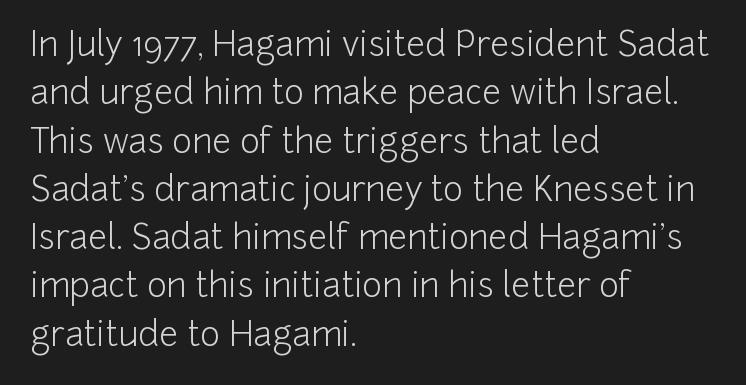
Q: Is the text bold? A: No.
Q: Is the text italic (slanted)? A: No, it is upright.
Q: Is the typeface a serif or a sans-serif typeface? A: Sans-serif.
Q: Is the text underlined? A: No.
Q: How is the paragraph aligned? A: Left-aligned.
Q: Is the spacing between letters normal or unusually wide? A: Normal.
Q: Is the spacing between lines tight, normal or loose? A: Normal.
Q: Width (condensed, normal, or wide)? A: Normal.
Q: Stroke contrast? A: Low.
Q: x-height? A: Medium.
Q: Monospaced? A: No.
